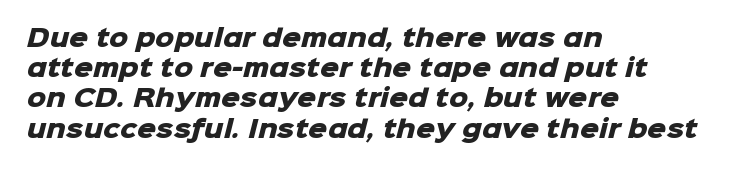
{"bold": "yes", "underline": "no", "align": "left", "line_spacing": "normal", "line_spacing_ratio": 1.26, "letter_spacing": "normal", "letter_spacing_em": 0.0, "glyph_px": 24}
